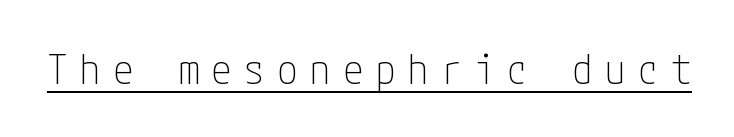
The image shows 41 px thin, condensed sans-serif type, upright; set unusually wide letter spacing (+0.3 em), underlined; low stroke contrast and a medium x-height.
